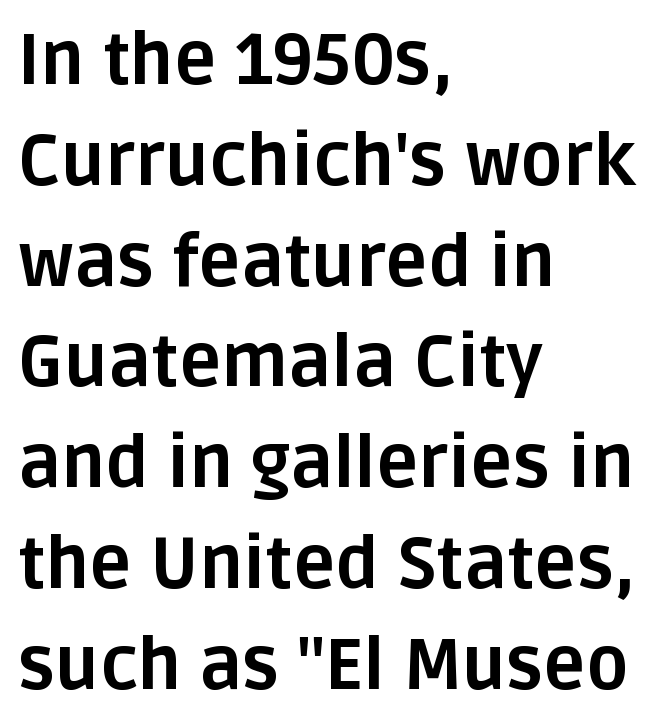
The characters display no serif detailing; their extremities are plain. This is roman type, the default non-slanted kind. In terms of leading, this rendering sits right in the middle. Standard letterfit; no display-style spreading of the glyphs. The glyphs are unaccompanied by any horizontal stroke below them. Character widths vary here, with narrow letters taking less room than wide ones.
